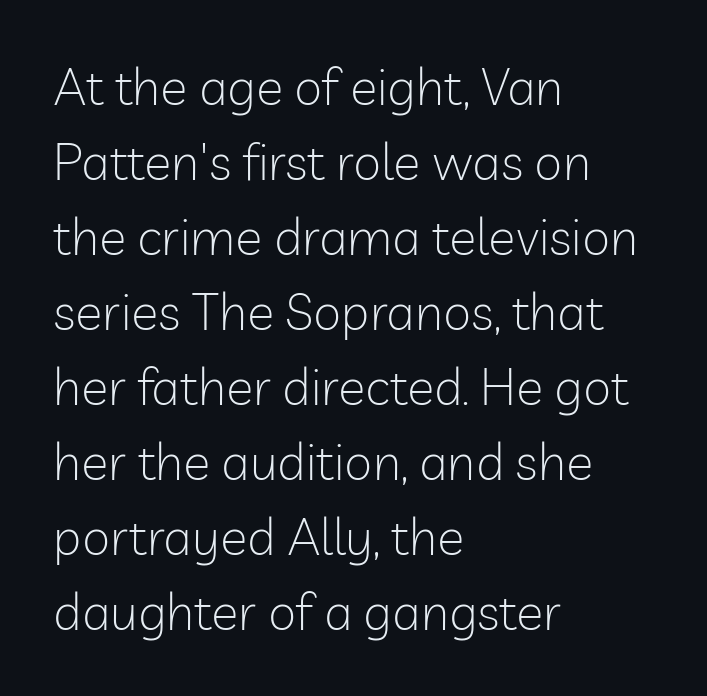
The image shows 51 px light sans-serif type, upright; set left-aligned, normal line spacing (1.47x), normal letter spacing, not underlined; low stroke contrast and a medium x-height.
